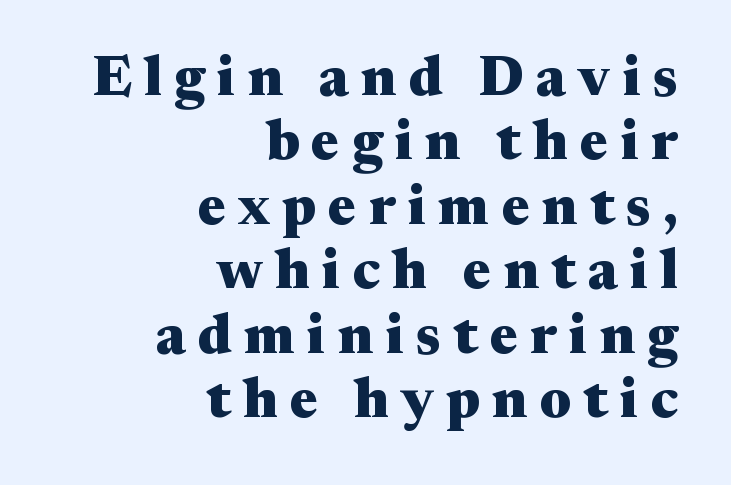
Closely set lines give the paragraph a compact silhouette. Reading down the block, your eye finds every line finishing at a fixed right position. The letters stand upright; this is a roman face. What kind of face is this? One with serifs. The face used here is rendered with a markedly widened letterfit. The letters advance in unequal steps, a hallmark of proportional type.
